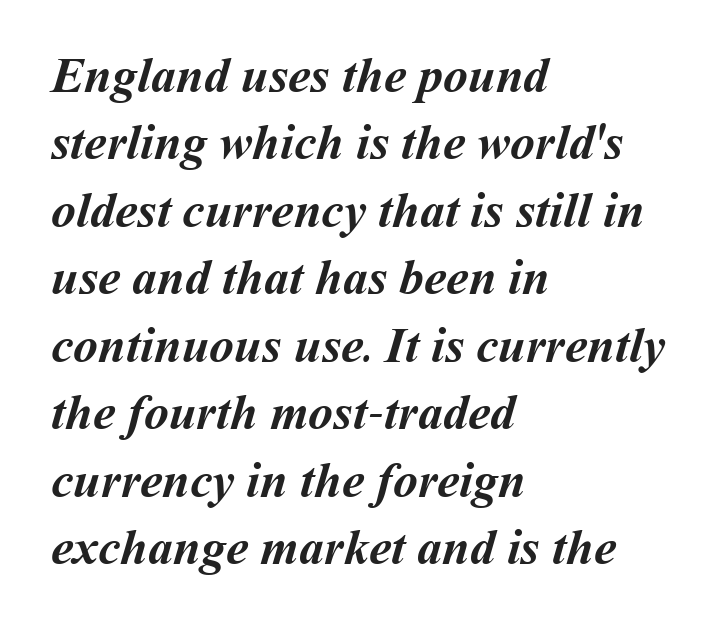
Q: Is the text bold? A: Yes.
Q: Is the text underlined? A: No.
Q: How is the paragraph aligned? A: Left-aligned.
Q: Is the spacing between letters normal or unusually wide? A: Normal.
Q: Is the spacing between lines tight, normal or loose? A: Normal.
Q: Width (condensed, normal, or wide)? A: Normal.
Q: Stroke contrast? A: Medium.
Q: x-height? A: Medium.
Q: Monospaced? A: No.
